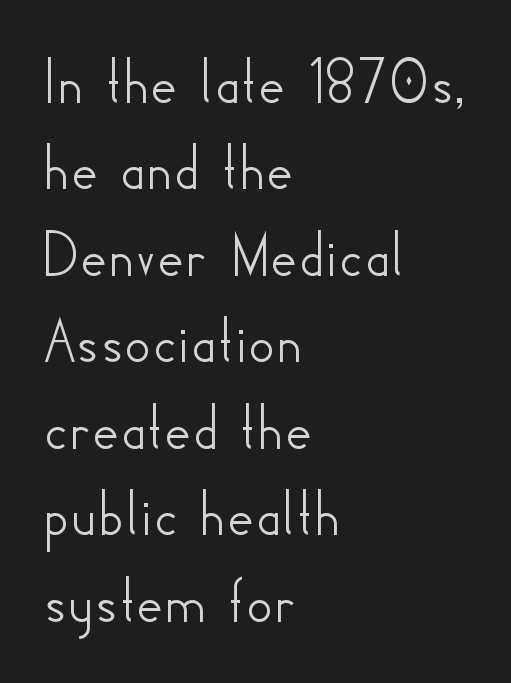
Q: Is the text italic (slanted)? A: No, it is upright.
Q: Is the typeface a serif or a sans-serif typeface? A: Sans-serif.
Q: Is the text underlined? A: No.
Q: How is the paragraph aligned? A: Left-aligned.
Q: Is the spacing between letters normal or unusually wide? A: Normal.
Q: Is the spacing between lines tight, normal or loose? A: Normal.
Q: Width (condensed, normal, or wide)? A: Normal.
Q: Stroke contrast? A: Low.
Q: x-height? A: Small.
Q: Monospaced? A: No.
